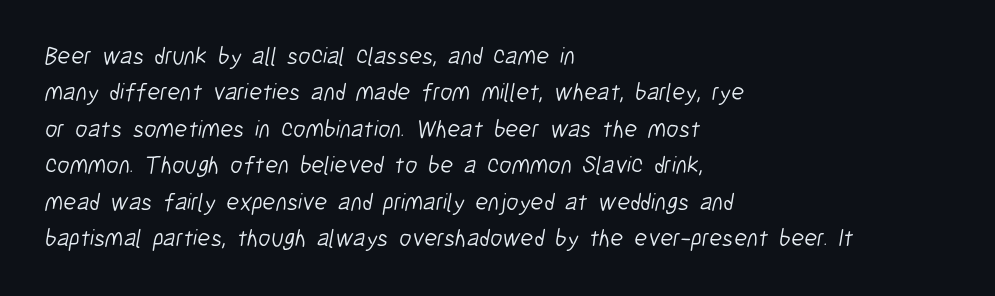
Q: Is the text bold? A: No.
Q: Is the text underlined? A: No.
Q: How is the paragraph aligned? A: Left-aligned.
Q: Is the spacing between letters normal or unusually wide? A: Normal.
Q: Is the spacing between lines tight, normal or loose? A: Normal.
